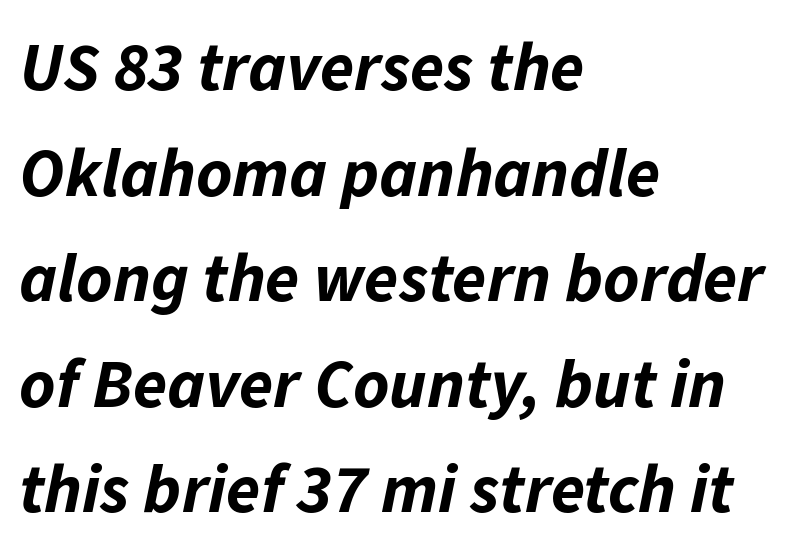
Italic: yes, the glyphs are oblique. Where is the straight margin? On the left. The rendering uses natural spacing where letterforms have individual widths. Tracking value appears to be zero — textbook default spacing. The rendering uses a bold face; every stroke is thick and dark. Nobody drew a line under any word here.
